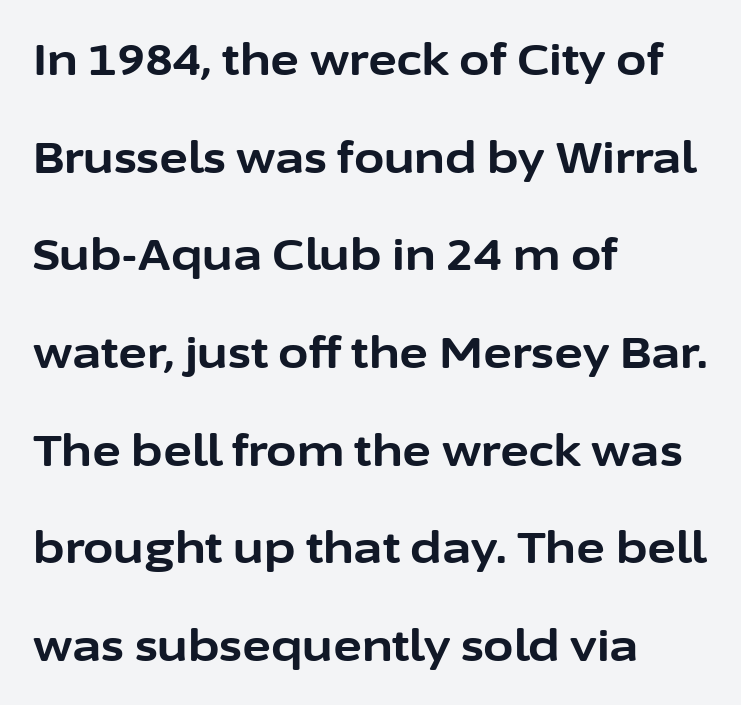
{"serif": "no", "italic": "no", "bold": "yes", "weight": "bold", "width": "normal", "stroke_contrast": "low", "x_height": "medium", "monospaced": "no", "underline": "no", "align": "left", "line_spacing": "loose", "line_spacing_ratio": 2.22, "letter_spacing": "normal", "letter_spacing_em": 0.0, "glyph_px": 44}
